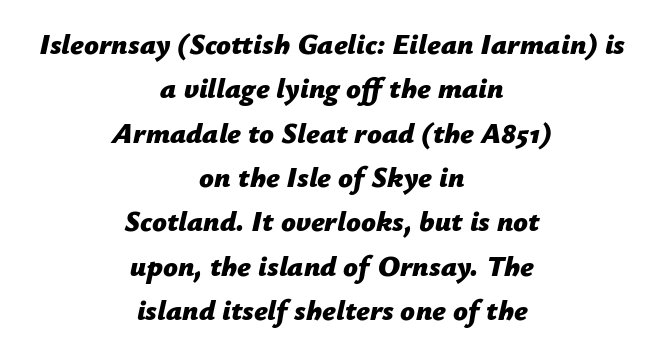
{"italic": "yes", "lean": "right", "slant_degrees": 12, "bold": "yes", "weight": "bold", "width": "normal", "stroke_contrast": "low", "x_height": "medium", "monospaced": "no", "underline": "no", "align": "center", "line_spacing": "normal", "line_spacing_ratio": 1.53, "letter_spacing": "normal", "letter_spacing_em": 0.0, "glyph_px": 29}
